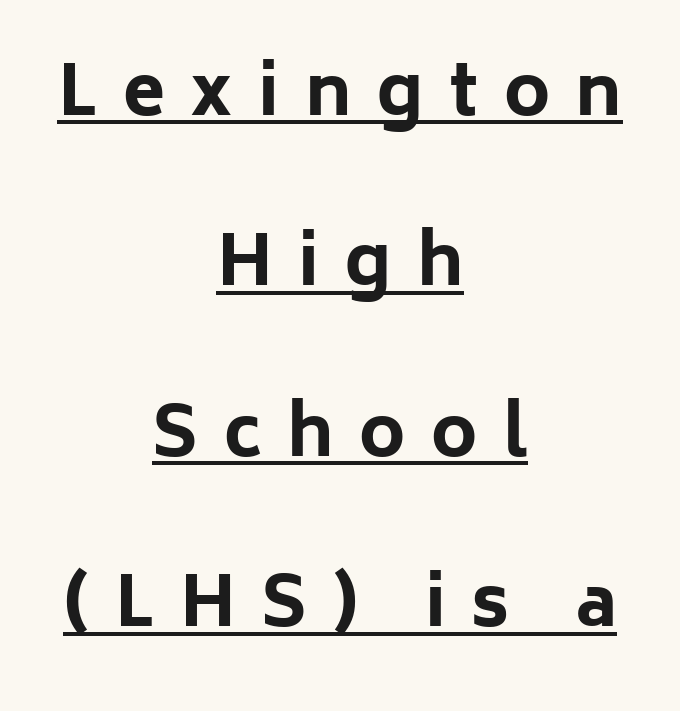
{"serif": "no", "italic": "no", "bold": "yes", "weight": "bold", "width": "normal", "stroke_contrast": "low", "x_height": "medium", "monospaced": "no", "underline": "yes", "align": "center", "line_spacing": "loose", "line_spacing_ratio": 2.47, "letter_spacing": "wide", "letter_spacing_em": 0.37, "glyph_px": 69}
